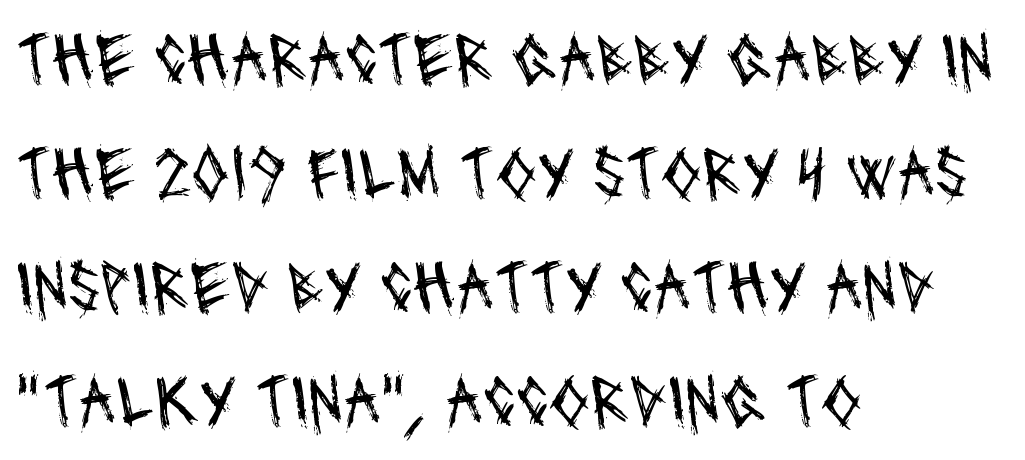
The image shows 74 px regular-weight, condensed sans-serif type; set left-aligned, normal line spacing (1.54x), normal letter spacing, not underlined; medium stroke contrast and a large x-height.
